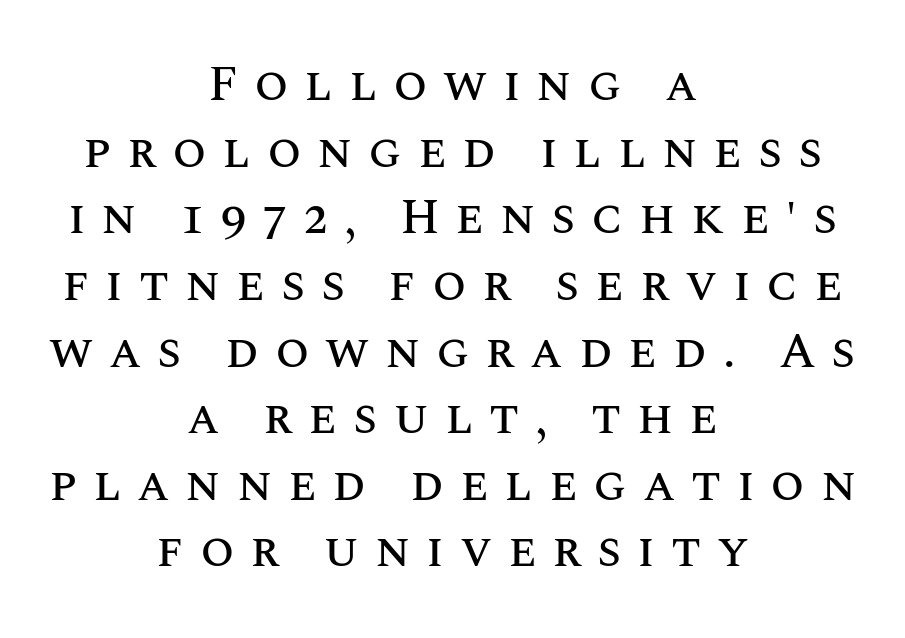
The image shows 49 px text type, upright; set centered, normal line spacing (1.36x), unusually wide letter spacing (+0.32 em), not underlined; medium stroke contrast and a large x-height.
